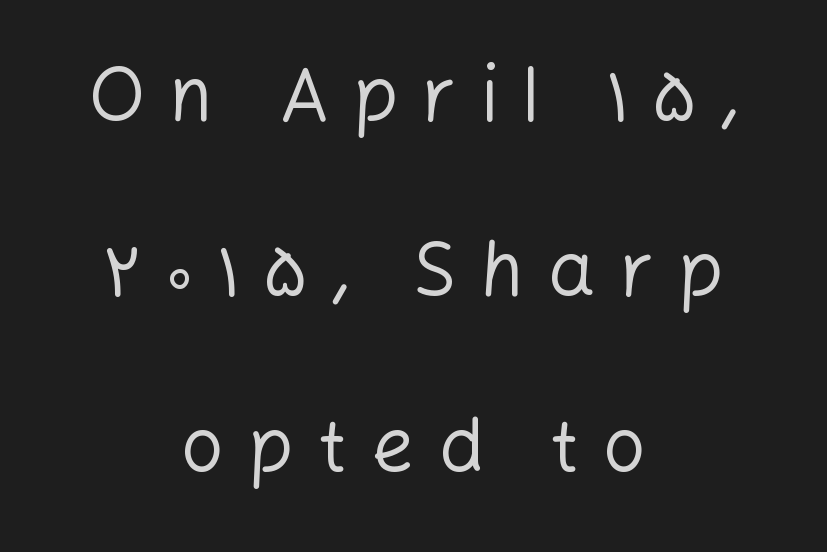
Q: Is the text bold? A: No.
Q: Is the text italic (slanted)? A: No, it is upright.
Q: Is the typeface a serif or a sans-serif typeface? A: Sans-serif.
Q: Is the text underlined? A: No.
Q: How is the paragraph aligned? A: Centered.
Q: Is the spacing between letters normal or unusually wide? A: Unusually wide.
Q: Is the spacing between lines tight, normal or loose? A: Loose.
Q: Width (condensed, normal, or wide)? A: Normal.
Q: Stroke contrast? A: Low.
Q: x-height? A: Medium.
Q: Monospaced? A: No.
